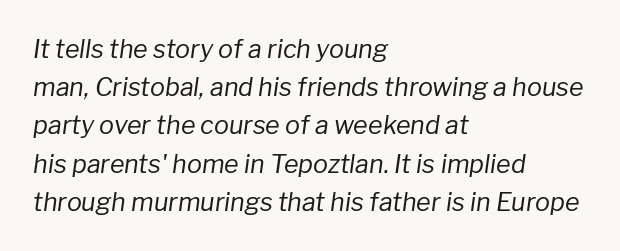
{"italic": "yes", "lean": "right", "slant_degrees": 8, "bold": "no", "underline": "no", "align": "left", "line_spacing": "normal", "line_spacing_ratio": 1.53, "letter_spacing": "normal", "letter_spacing_em": 0.0, "glyph_px": 25}
